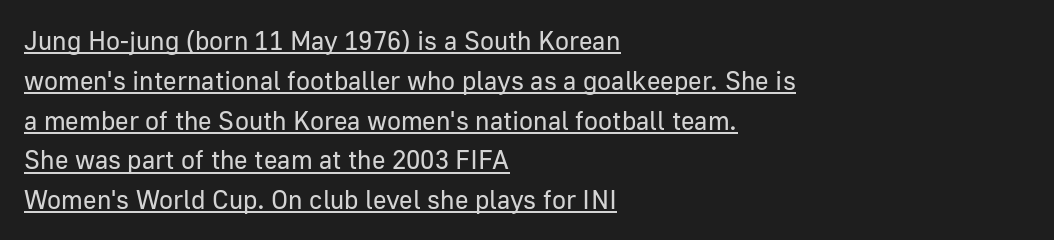
{"italic": "no", "bold": "no", "underline": "yes", "align": "left", "line_spacing": "normal", "line_spacing_ratio": 1.53, "letter_spacing": "normal", "letter_spacing_em": 0.0, "glyph_px": 26}
